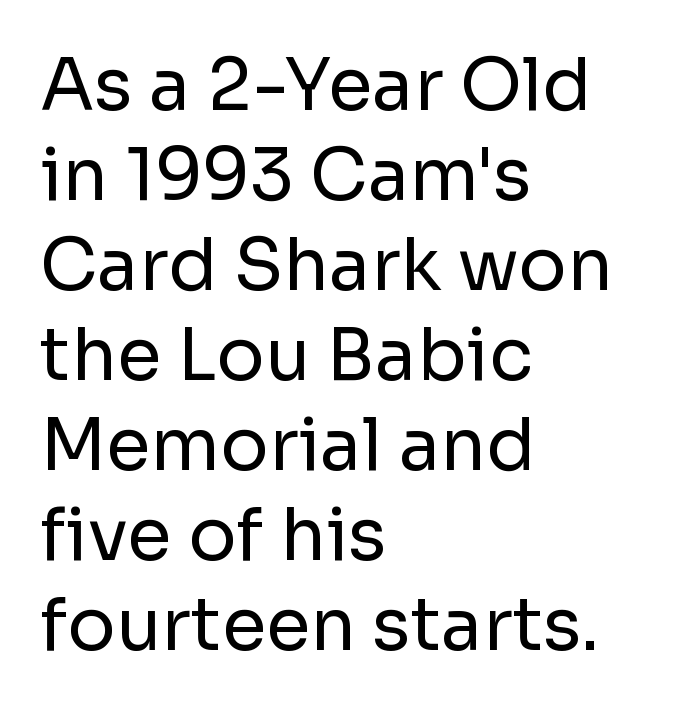
The image shows 72 px regular-weight sans-serif type, upright; set left-aligned, normal line spacing (1.25x), normal letter spacing, not underlined; low stroke contrast and a medium x-height.
